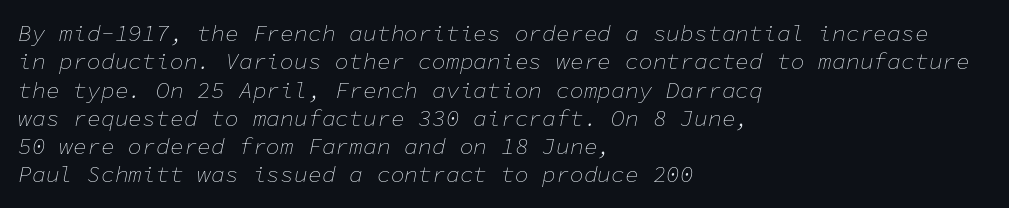
Q: Is the text bold? A: No.
Q: Is the text italic (slanted)? A: Yes, it leans right by about 11 degrees.
Q: Is the text underlined? A: No.
Q: How is the paragraph aligned? A: Left-aligned.
Q: Is the spacing between letters normal or unusually wide? A: Normal.
